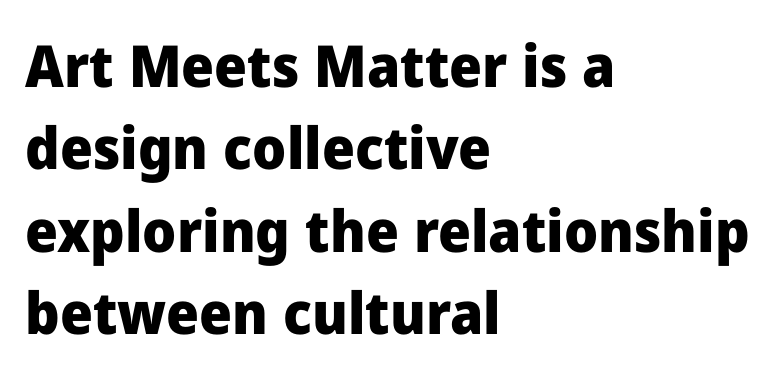
{"serif": "no", "italic": "no", "bold": "yes", "weight": "heavy", "width": "normal", "stroke_contrast": "low", "x_height": "medium", "monospaced": "no", "underline": "no", "align": "left", "line_spacing": "normal", "line_spacing_ratio": 1.42, "letter_spacing": "normal", "letter_spacing_em": 0.0, "glyph_px": 58}
